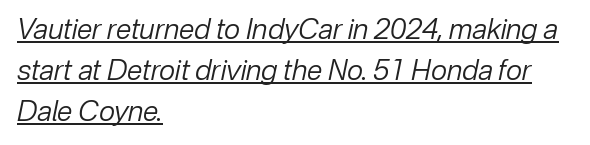
{"italic": "yes", "lean": "right", "slant_degrees": 12, "bold": "no", "weight": "regular", "width": "normal", "stroke_contrast": "low", "x_height": "medium", "monospaced": "no", "underline": "yes", "align": "left", "line_spacing": "normal", "line_spacing_ratio": 1.46, "letter_spacing": "normal", "letter_spacing_em": 0.0, "glyph_px": 28}
